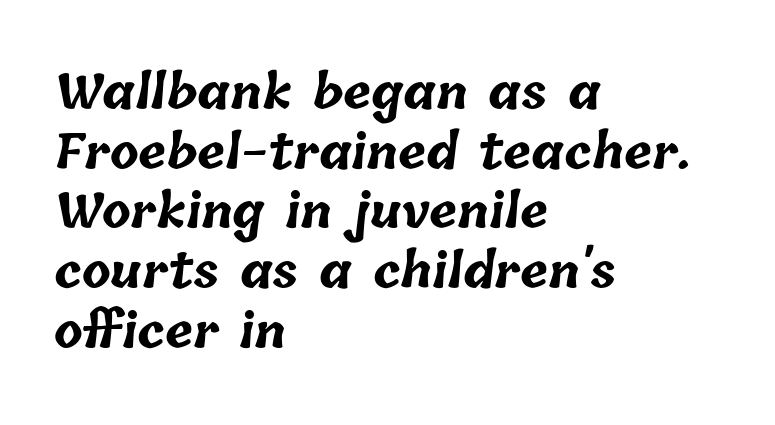
Q: Is the text bold? A: Yes.
Q: Is the text underlined? A: No.
Q: How is the paragraph aligned? A: Left-aligned.
Q: Is the spacing between letters normal or unusually wide? A: Normal.
Q: Is the spacing between lines tight, normal or loose? A: Normal.
Q: Width (condensed, normal, or wide)? A: Normal.
Q: Stroke contrast? A: Low.
Q: x-height? A: Medium.
Q: Monospaced? A: No.
